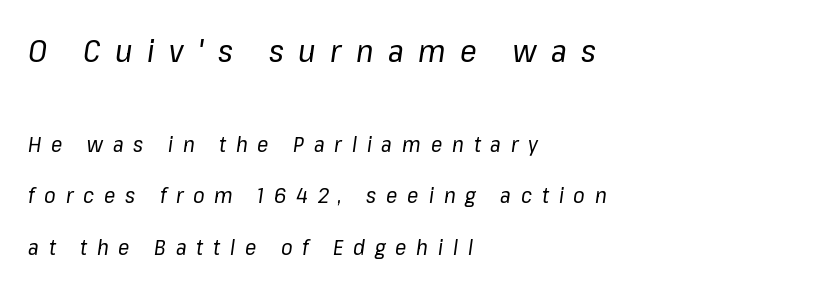
Loose tracking; the words dissolve into strings of separated letters. The compositor pushed each line to the left boundary. The cut favours lightness, reaching ordinary text weight at its darkest. The face used here appears at its bigger size in the upper chunk.
